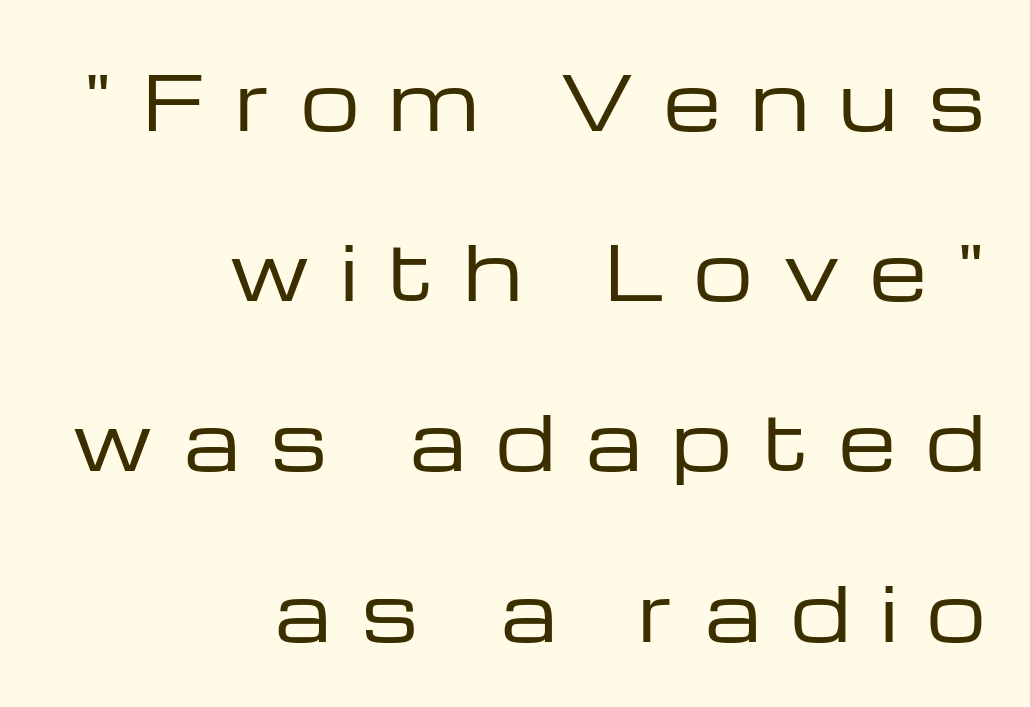
The image shows 74 px regular-weight, wide sans-serif type, upright; set right-aligned, loose line spacing (2.3x), unusually wide letter spacing (+0.41 em), not underlined; low stroke contrast and a medium x-height.
